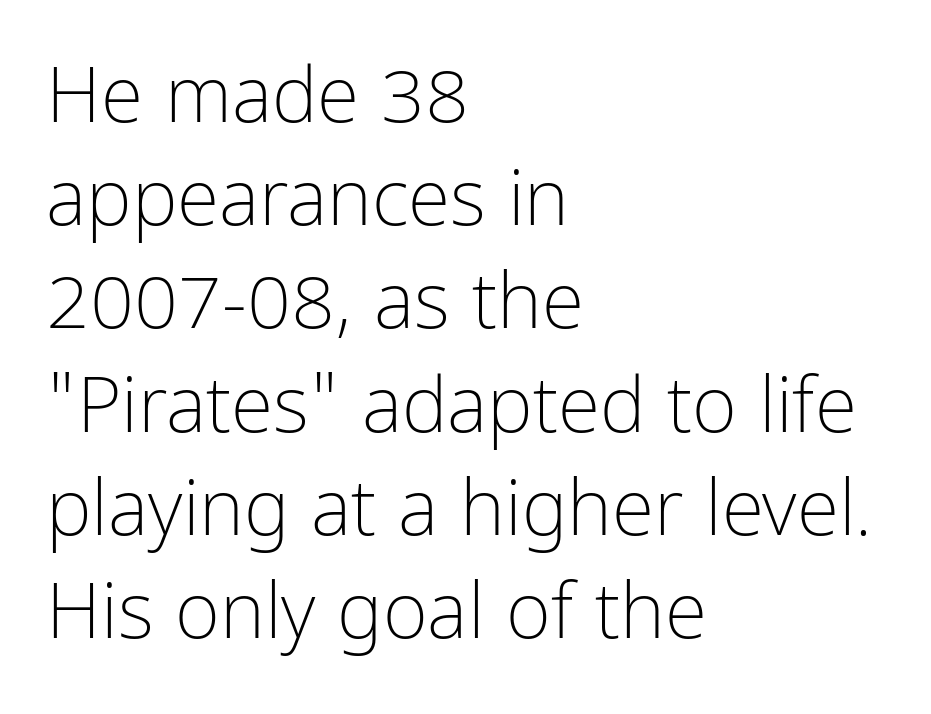
This is the regular roman posture of the typeface. Line beginnings align vertically; line endings do not. Stems and bowls with no extra thickness — not bold. Varying glyph widths throughout — classic text-font behaviour.
